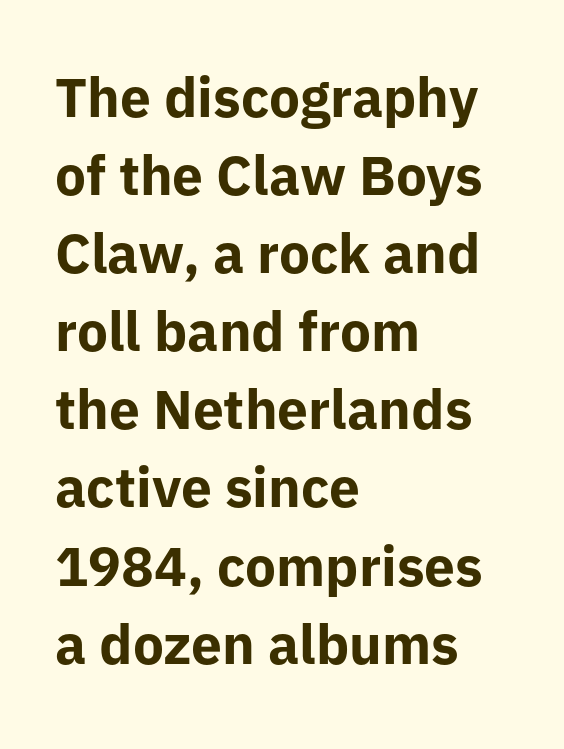
Q: Is the text bold? A: Yes.
Q: Is the text italic (slanted)? A: No, it is upright.
Q: Is the typeface a serif or a sans-serif typeface? A: Sans-serif.
Q: Is the text underlined? A: No.
Q: How is the paragraph aligned? A: Left-aligned.
Q: Is the spacing between letters normal or unusually wide? A: Normal.
Q: Is the spacing between lines tight, normal or loose? A: Normal.
Q: Width (condensed, normal, or wide)? A: Normal.
Q: Stroke contrast? A: Low.
Q: x-height? A: Medium.
Q: Monospaced? A: No.
